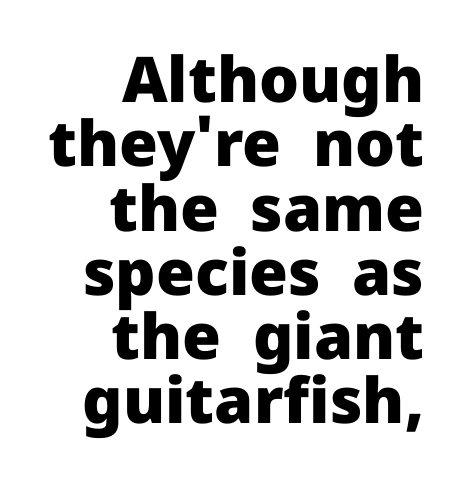
The passage shown is typed in a proportional face where columns would drift. What stands out about the letter spacing? Nothing — it is the standard amount. Notice how descenders almost collide with the ascenders below — that's tight leading. Nope, not italic — everything's standing straight. The gap between lines stays unmarked.
